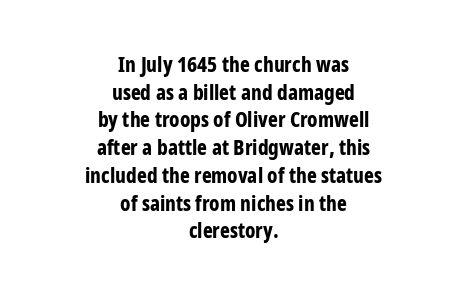
{"italic": "no", "bold": "yes", "underline": "no", "align": "center", "line_spacing": "normal", "line_spacing_ratio": 1.32, "letter_spacing": "normal", "letter_spacing_em": 0.0, "glyph_px": 21}
